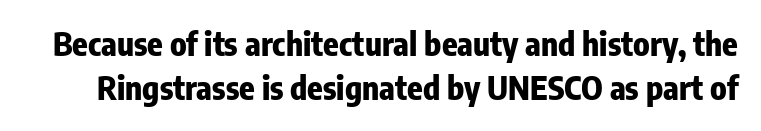
Q: Is the text bold? A: Yes.
Q: Is the text italic (slanted)? A: No, it is upright.
Q: Is the typeface a serif or a sans-serif typeface? A: Sans-serif.
Q: Is the text underlined? A: No.
Q: Is the spacing between letters normal or unusually wide? A: Normal.
Q: Is the spacing between lines tight, normal or loose? A: Normal.
Q: Width (condensed, normal, or wide)? A: Condensed.
Q: Stroke contrast? A: Low.
Q: x-height? A: Medium.
Q: Monospaced? A: No.
